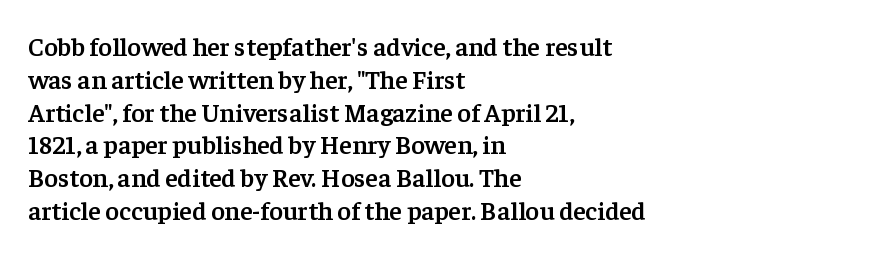
The image shows 26 px text type, upright; set left-aligned, normal line spacing (1.26x), normal letter spacing, not underlined.
